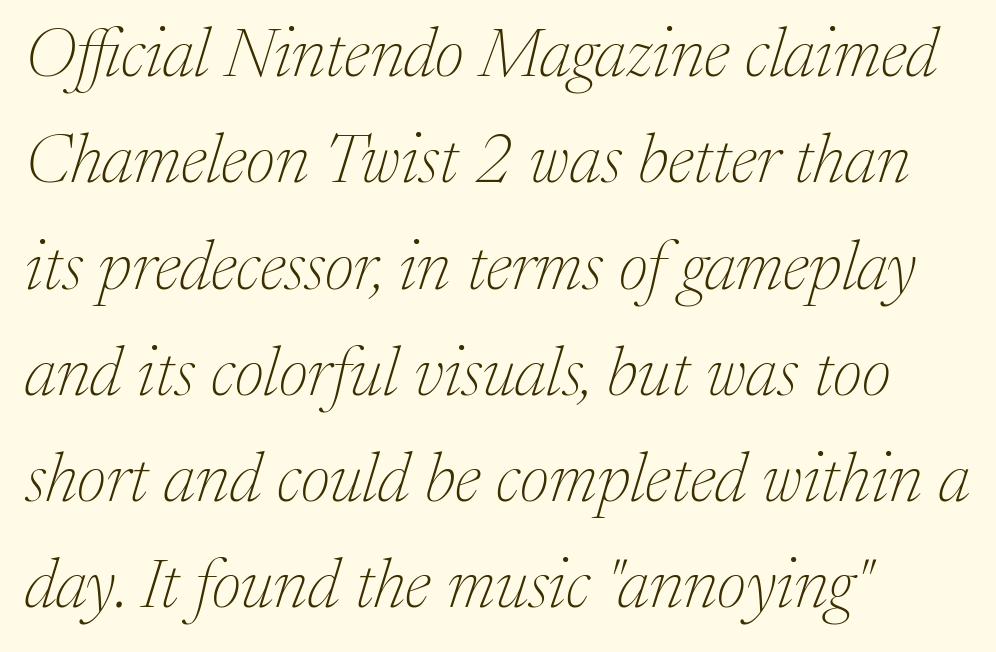
The image shows 69 px thin serif type, italic (leaning right); set left-aligned, normal line spacing (1.54x), normal letter spacing, not underlined; medium stroke contrast and a medium x-height.
